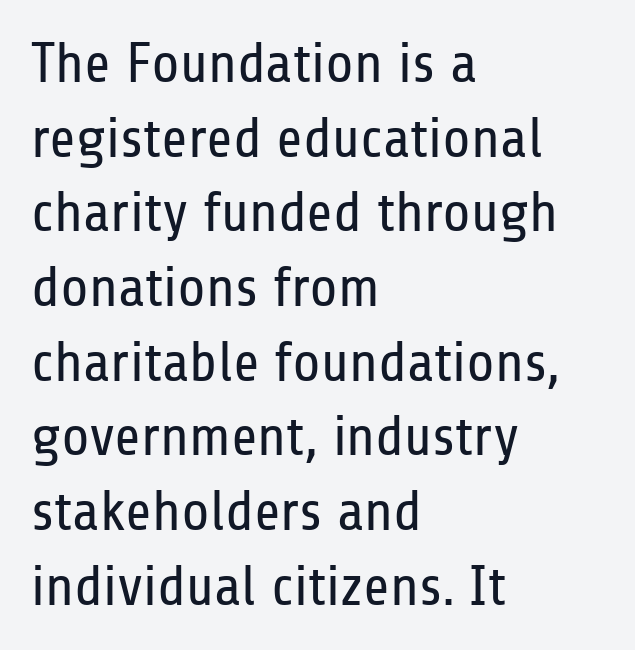
{"serif": "no", "italic": "no", "bold": "no", "weight": "regular", "width": "condensed", "stroke_contrast": "low", "x_height": "medium", "monospaced": "no", "underline": "no", "align": "left", "line_spacing": "normal", "line_spacing_ratio": 1.31, "letter_spacing": "normal", "letter_spacing_em": 0.0, "glyph_px": 57}
